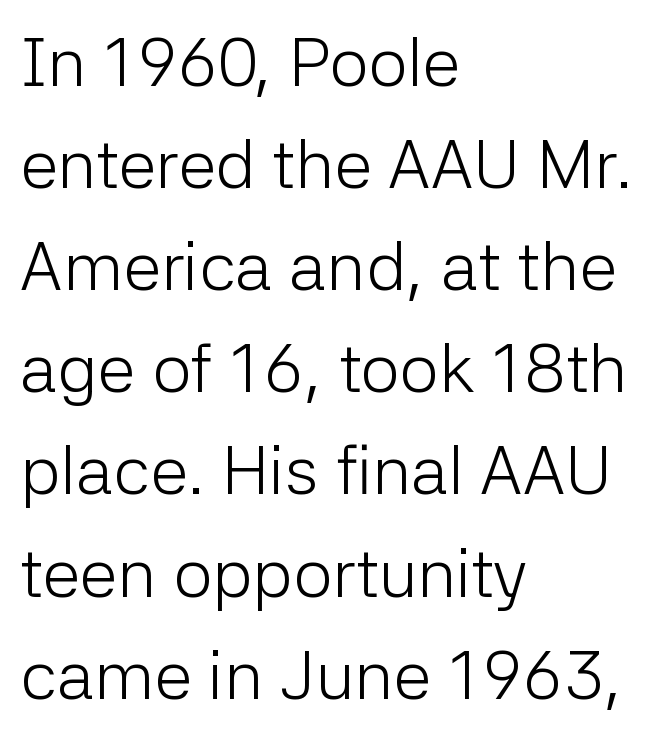
Q: Is the text bold? A: No.
Q: Is the text italic (slanted)? A: No, it is upright.
Q: Is the typeface a serif or a sans-serif typeface? A: Sans-serif.
Q: Is the text underlined? A: No.
Q: How is the paragraph aligned? A: Left-aligned.
Q: Is the spacing between letters normal or unusually wide? A: Normal.
Q: Is the spacing between lines tight, normal or loose? A: Normal.
Q: Width (condensed, normal, or wide)? A: Normal.
Q: Stroke contrast? A: Low.
Q: x-height? A: Medium.
Q: Monospaced? A: No.
